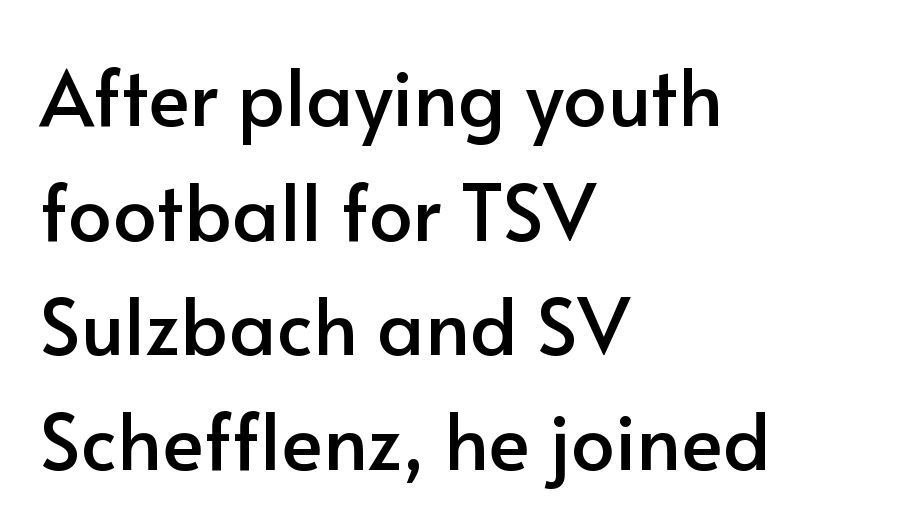
The image shows 78 px sans-serif type, upright; set left-aligned, normal line spacing (1.47x), normal letter spacing, not underlined; low stroke contrast and a small x-height.
